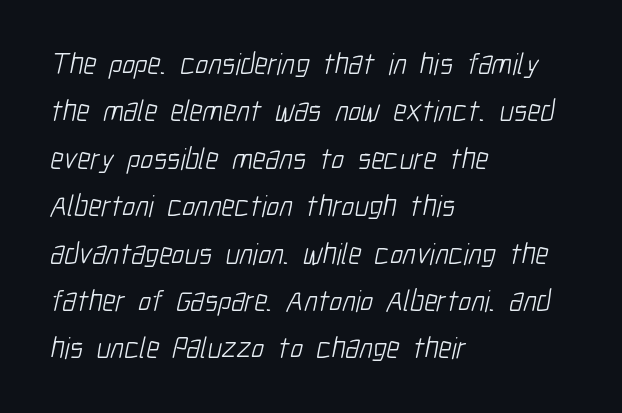
Examine the stroke ends and you'll find no serifs. Bold? No — there's no thickening of the strokes. Glance below the letters and you will spot only blank space. The type is set solid horizontally, with unmodified tracking. Leading: standard.
